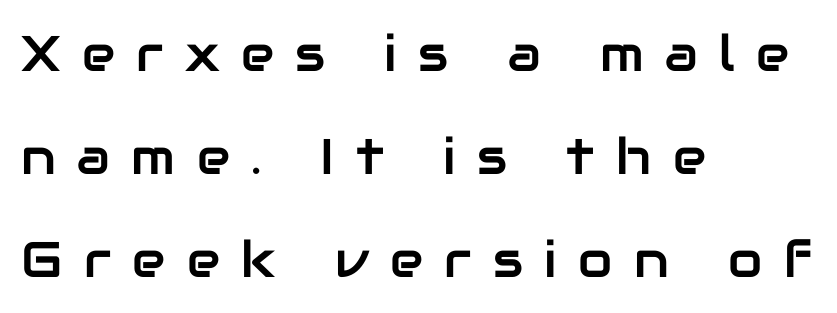
The image shows 50 px sans-serif type, upright; set left-aligned, loose line spacing (2.06x), unusually wide letter spacing (+0.43 em), not underlined; low stroke contrast and a medium x-height.
